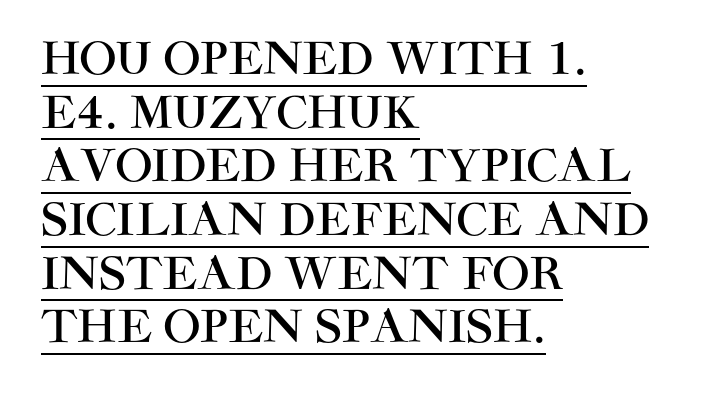
Q: Is the text italic (slanted)? A: No, it is upright.
Q: Is the typeface a serif or a sans-serif typeface? A: Sans-serif.
Q: Is the text underlined? A: Yes.
Q: How is the paragraph aligned? A: Left-aligned.
Q: Is the spacing between letters normal or unusually wide? A: Normal.
Q: Width (condensed, normal, or wide)? A: Normal.
Q: Stroke contrast? A: High.
Q: x-height? A: Large.
Q: Monospaced? A: No.
